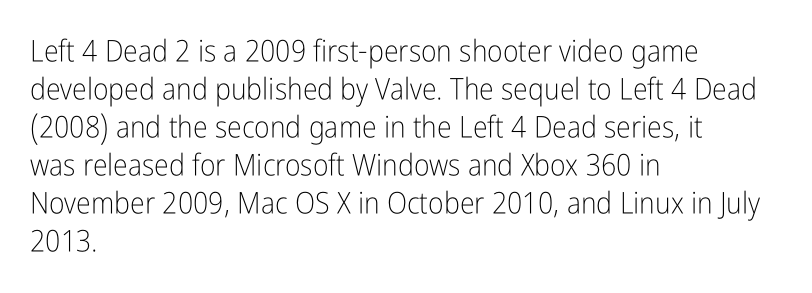
Q: Is the text bold? A: No.
Q: Is the text italic (slanted)? A: No, it is upright.
Q: Is the typeface a serif or a sans-serif typeface? A: Sans-serif.
Q: Is the text underlined? A: No.
Q: How is the paragraph aligned? A: Left-aligned.
Q: Is the spacing between letters normal or unusually wide? A: Normal.
Q: Is the spacing between lines tight, normal or loose? A: Normal.
Q: Width (condensed, normal, or wide)? A: Condensed.
Q: Stroke contrast? A: Low.
Q: x-height? A: Medium.
Q: Monospaced? A: No.
